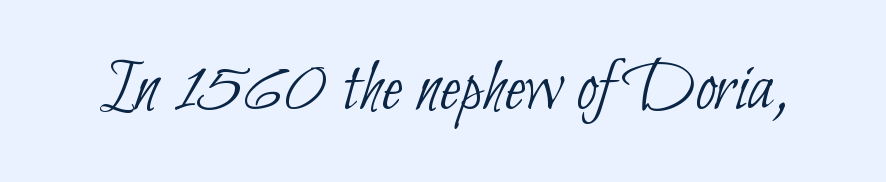
The image shows 75 px thin, condensed sans-serif type; set normal letter spacing, not underlined; low stroke contrast and a small x-height.
